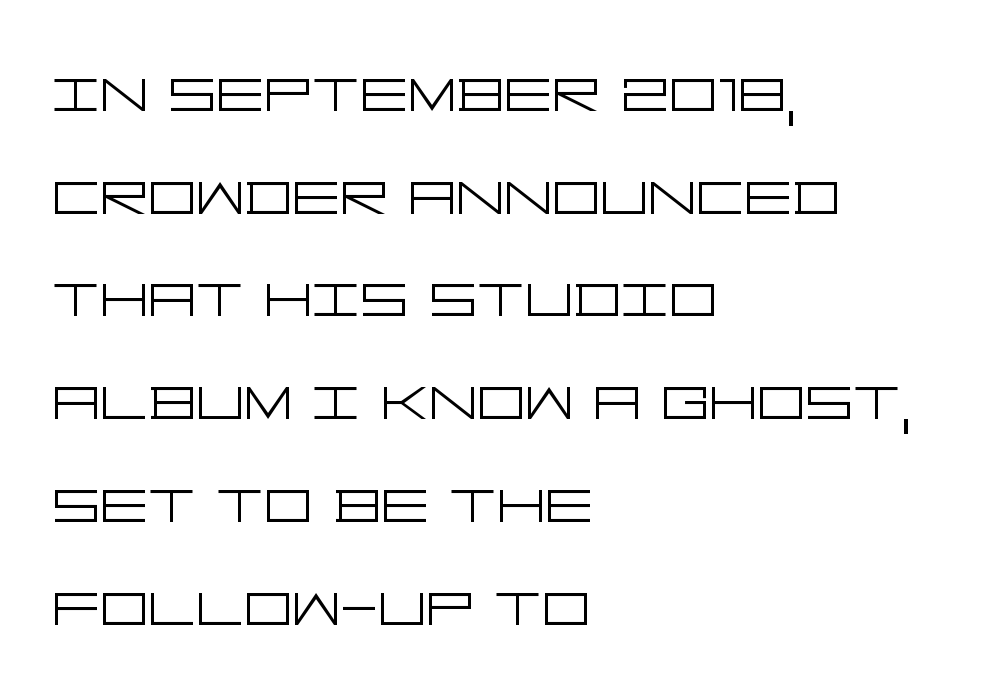
The image shows 75 px light, wide sans-serif type, upright; set left-aligned, normal line spacing (1.37x), normal letter spacing, not underlined; low stroke contrast and a large x-height.
